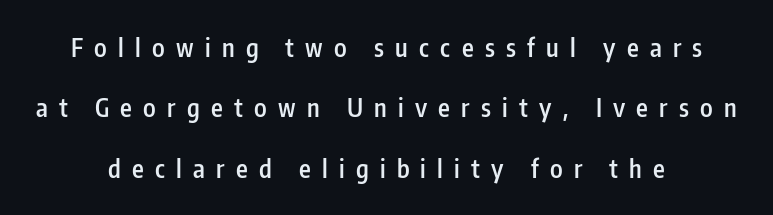
The image shows 25 px text type, upright; set centered, loose line spacing (2.42x), unusually wide letter spacing (+0.45 em), not underlined.
